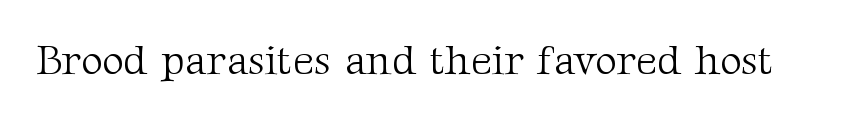
{"serif": "yes", "italic": "no", "bold": "no", "weight": "light", "width": "normal", "stroke_contrast": "medium", "x_height": "medium", "monospaced": "no", "underline": "no", "letter_spacing": "normal", "letter_spacing_em": 0.0, "glyph_px": 42}
